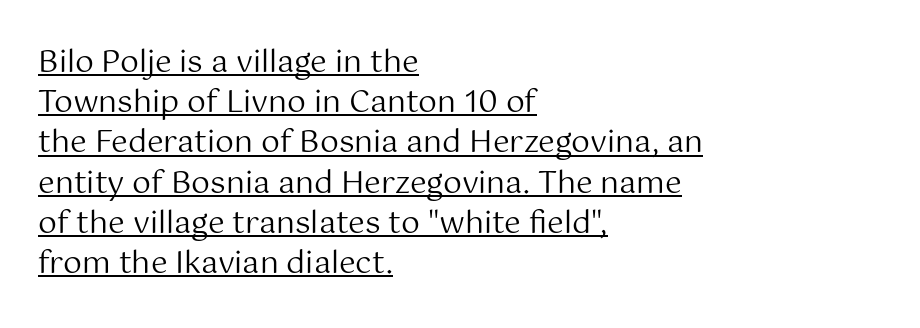
The image shows 30 px regular-weight sans-serif type, upright; set left-aligned, normal line spacing (1.34x), normal letter spacing, underlined; medium stroke contrast and a medium x-height.
